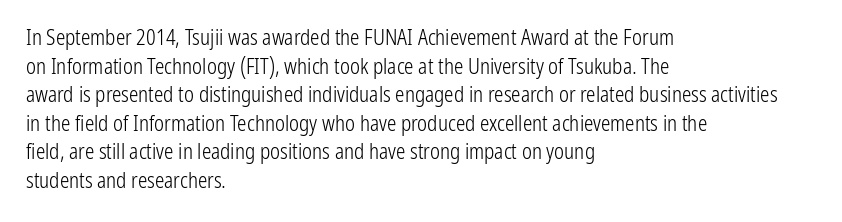
Line beginnings align vertically; line endings do not. Whoever set this chose a conventional vertical rhythm. Stroke mass is kept to a normal reading level or below. Nobody touched the tracking dial on this one.
